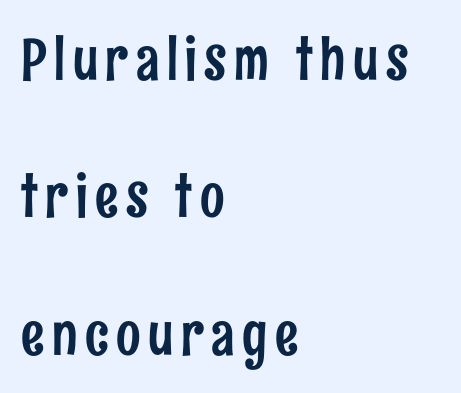
Q: Is the text italic (slanted)? A: No, it is upright.
Q: Is the typeface a serif or a sans-serif typeface? A: Sans-serif.
Q: Is the text underlined? A: No.
Q: How is the paragraph aligned? A: Left-aligned.
Q: Is the spacing between lines tight, normal or loose? A: Loose.
Q: Width (condensed, normal, or wide)? A: Condensed.
Q: Stroke contrast? A: Low.
Q: x-height? A: Medium.
Q: Monospaced? A: No.
